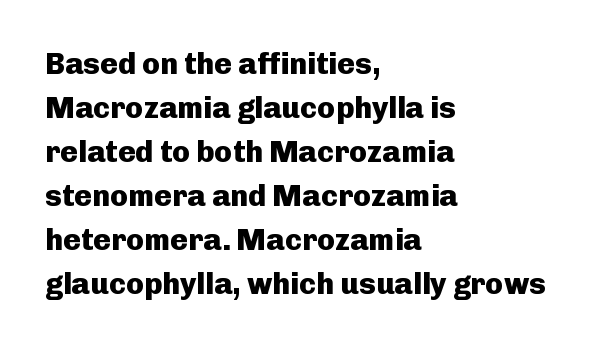
The image shows 30 px heavy sans-serif type, upright; set left-aligned, normal line spacing (1.47x), normal letter spacing, not underlined; low stroke contrast and a medium x-height.
